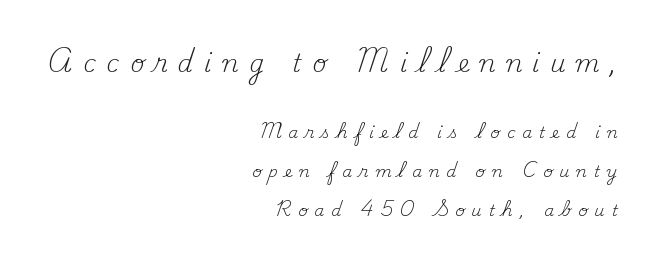
Q: Is the text bold? A: No.
Q: Is the text italic (slanted)? A: Yes.
Q: Is the text underlined? A: No.
Q: How is the paragraph aligned? A: Right-aligned.
Q: Is the spacing between letters normal or unusually wide? A: Unusually wide.
Q: Is the spacing between lines tight, normal or loose? A: Loose.
Q: Which block of text is set in a larger size, the first (top) or the second (bottom)? A: The first (top) one.
